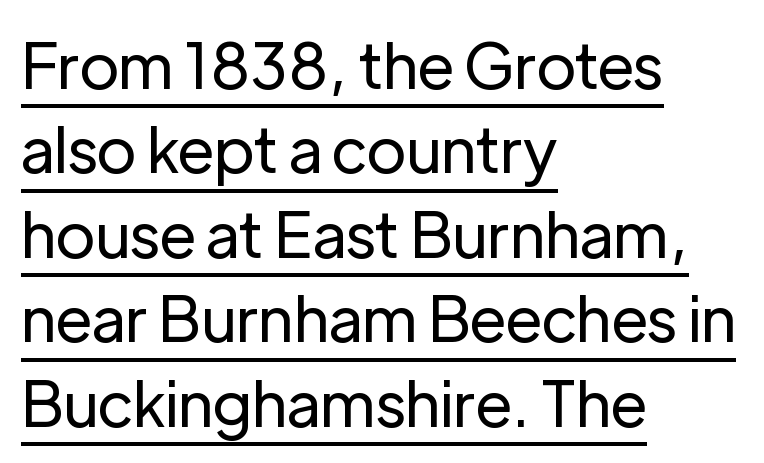
{"serif": "no", "italic": "no", "bold": "no", "weight": "regular", "width": "normal", "stroke_contrast": "low", "x_height": "medium", "monospaced": "no", "underline": "yes", "align": "left", "line_spacing": "normal", "line_spacing_ratio": 1.34, "letter_spacing": "normal", "letter_spacing_em": 0.0, "glyph_px": 63}
